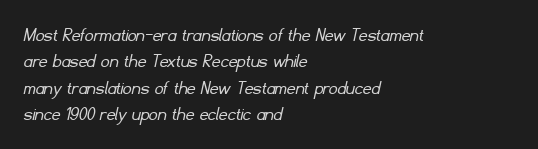
Q: Is the text bold? A: No.
Q: Is the text underlined? A: No.
Q: How is the paragraph aligned? A: Left-aligned.
Q: Is the spacing between letters normal or unusually wide? A: Normal.
Q: Is the spacing between lines tight, normal or loose? A: Normal.
